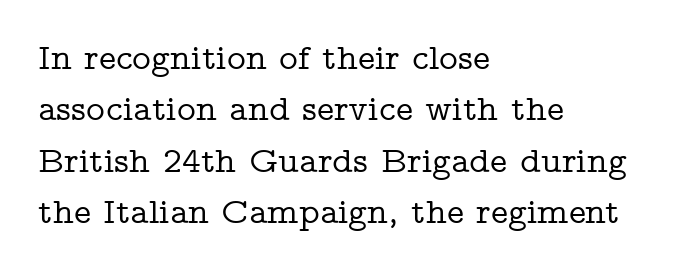
The image shows 36 px wide serif type, upright; set left-aligned, normal line spacing (1.43x), normal letter spacing, not underlined; low stroke contrast and a medium x-height.
